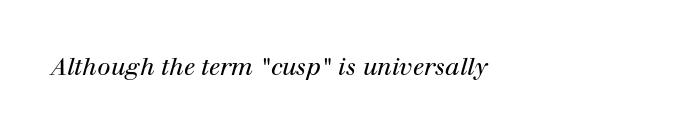
The image shows 24 px text type, italic (leaning right); set left-aligned, normal letter spacing, not underlined.
